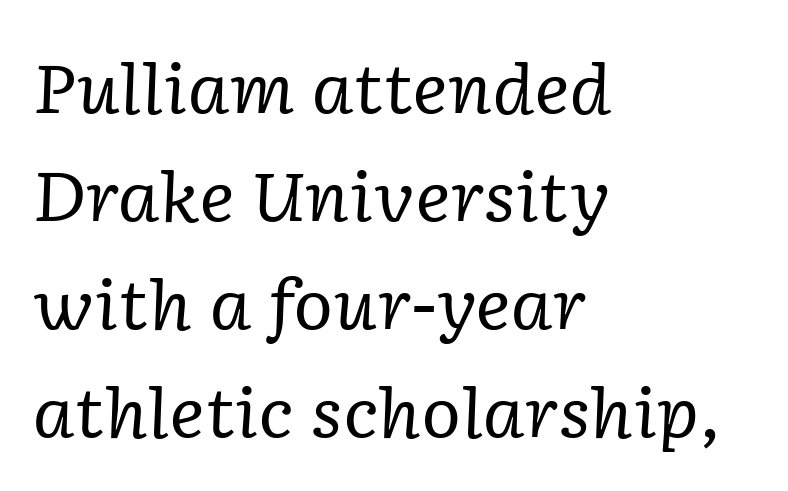
{"serif": "yes", "italic": "yes", "lean": "right", "slant_degrees": 2, "bold": "no", "weight": "regular", "width": "normal", "stroke_contrast": "low", "x_height": "medium", "monospaced": "no", "underline": "no", "align": "left", "line_spacing": "normal", "line_spacing_ratio": 1.59, "letter_spacing": "normal", "letter_spacing_em": 0.0, "glyph_px": 68}
